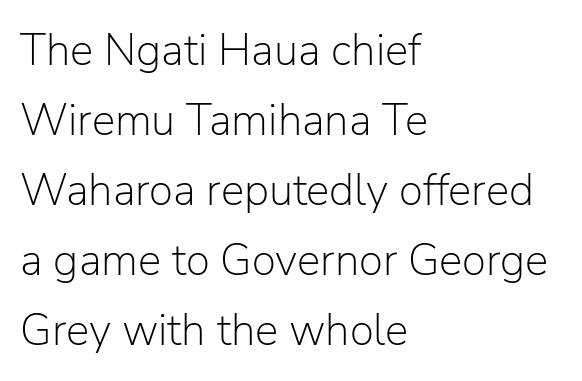
Q: Is the text bold? A: No.
Q: Is the text italic (slanted)? A: No, it is upright.
Q: Is the typeface a serif or a sans-serif typeface? A: Sans-serif.
Q: Is the text underlined? A: No.
Q: How is the paragraph aligned? A: Left-aligned.
Q: Is the spacing between letters normal or unusually wide? A: Normal.
Q: Is the spacing between lines tight, normal or loose? A: Normal.
Q: Width (condensed, normal, or wide)? A: Normal.
Q: Stroke contrast? A: Low.
Q: x-height? A: Medium.
Q: Monospaced? A: No.
